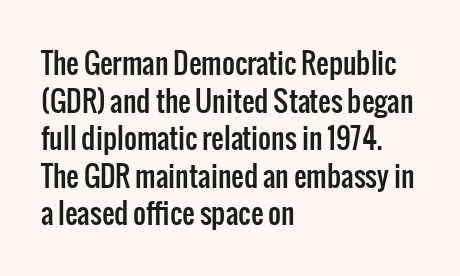
{"serif": "no", "italic": "no", "width": "condensed", "stroke_contrast": "low", "x_height": "medium", "monospaced": "no", "underline": "no", "align": "left", "line_spacing": "normal", "line_spacing_ratio": 1.34, "letter_spacing": "normal", "letter_spacing_em": 0.0, "glyph_px": 28}
